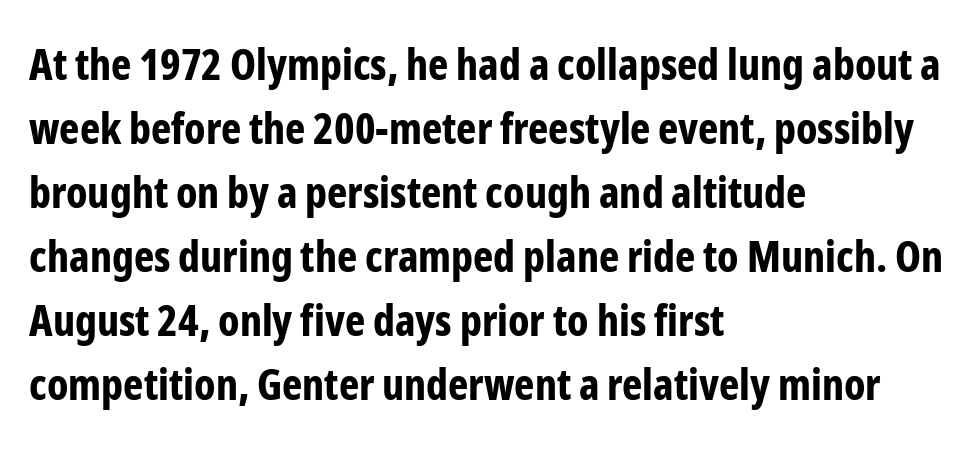
{"serif": "no", "italic": "no", "bold": "yes", "weight": "bold", "width": "condensed", "stroke_contrast": "low", "x_height": "medium", "monospaced": "no", "underline": "no", "align": "left", "line_spacing": "normal", "line_spacing_ratio": 1.49, "letter_spacing": "normal", "letter_spacing_em": 0.0, "glyph_px": 43}
